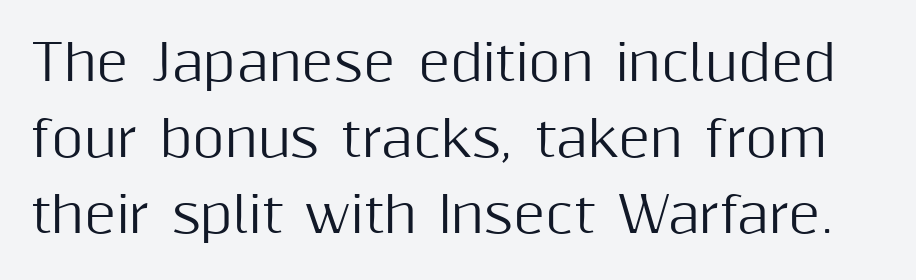
{"serif": "no", "italic": "no", "width": "normal", "stroke_contrast": "medium", "x_height": "medium", "monospaced": "no", "underline": "no", "line_spacing": "normal", "line_spacing_ratio": 1.55, "letter_spacing": "normal", "letter_spacing_em": 0.0, "glyph_px": 49}
